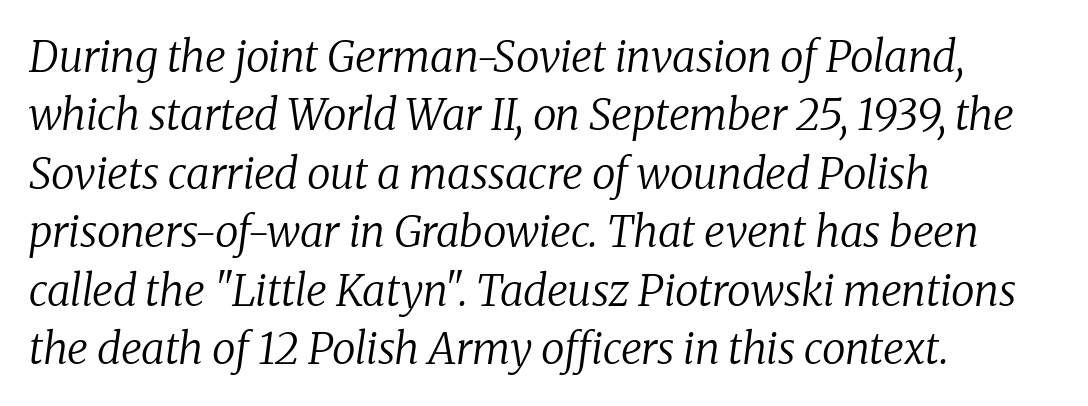
The image shows 43 px regular-weight serif type, italic (leaning right); set left-aligned, normal line spacing (1.36x), normal letter spacing, not underlined; low stroke contrast and a medium x-height.
